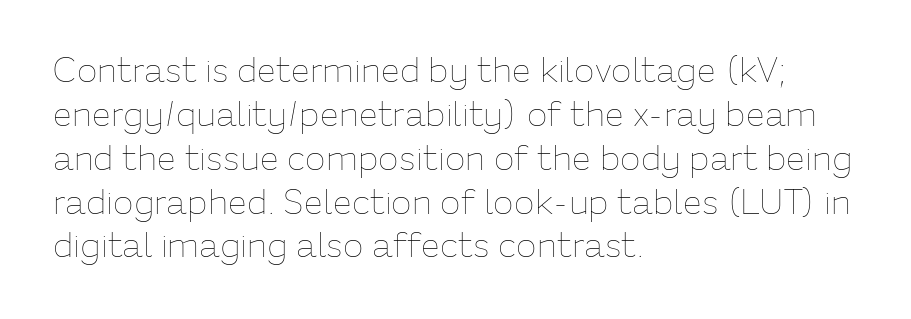
The image shows 34 px thin type, upright; set left-aligned, normal line spacing (1.29x), normal letter spacing, not underlined; low stroke contrast and a medium x-height.
